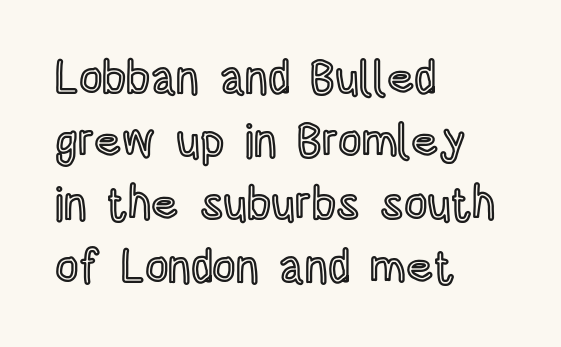
The letterforms sit shoulder to shoulder at normal distance. Think of a printed novel: that variable character pitch is what you see here. A clean baseline with only descenders dipping below it. Leading: standard. A student would call this left alignment; a typographer would say flush left, rag right. Notice how the stems are strictly vertical — no italics here.
